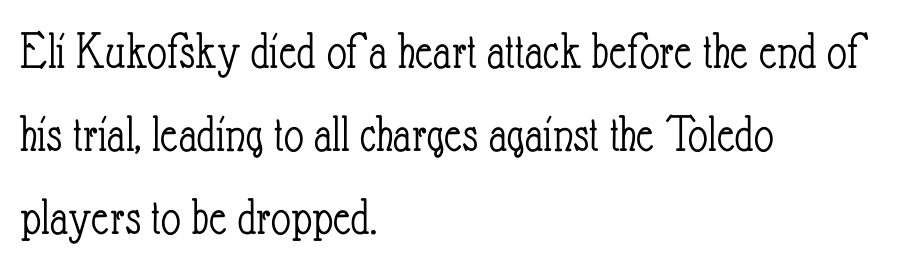
{"italic": "no", "bold": "no", "weight": "light", "width": "condensed", "stroke_contrast": "low", "x_height": "small", "monospaced": "no", "underline": "no", "align": "left", "line_spacing": "normal", "line_spacing_ratio": 1.54, "letter_spacing": "normal", "letter_spacing_em": 0.0, "glyph_px": 54}
